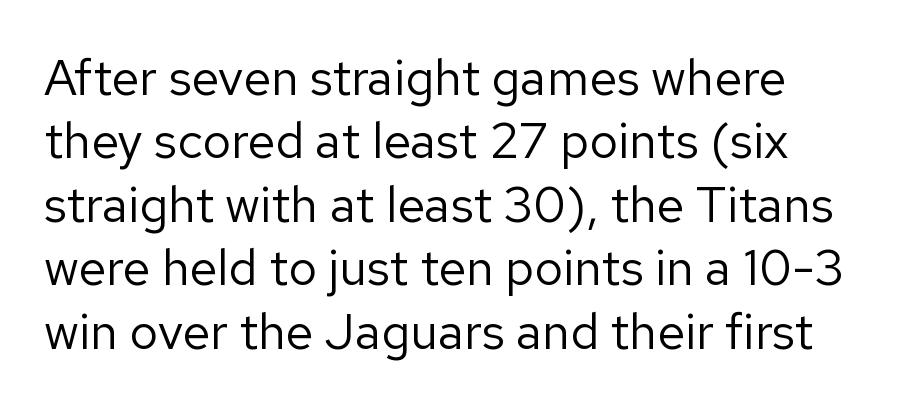
You could not count columns in this text — the font is proportionally spaced. The tracking reads as untouched default to a designer's eye. Each letter's strokes conclude bluntly, with no projecting serifs. Words float on clear page, feet unadorned. The type sits square on the baseline with zero lean. Vertical spacing — default.
